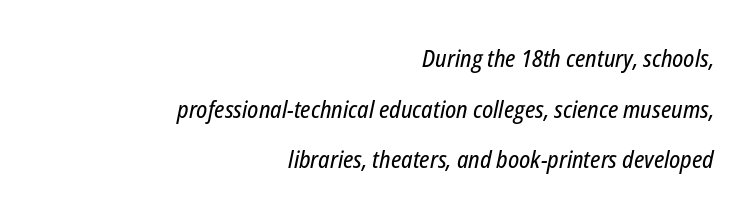
{"italic": "yes", "lean": "right", "slant_degrees": 12, "underline": "no", "align": "right", "line_spacing": "loose", "line_spacing_ratio": 2.2, "letter_spacing": "normal", "letter_spacing_em": 0.0, "glyph_px": 23}
